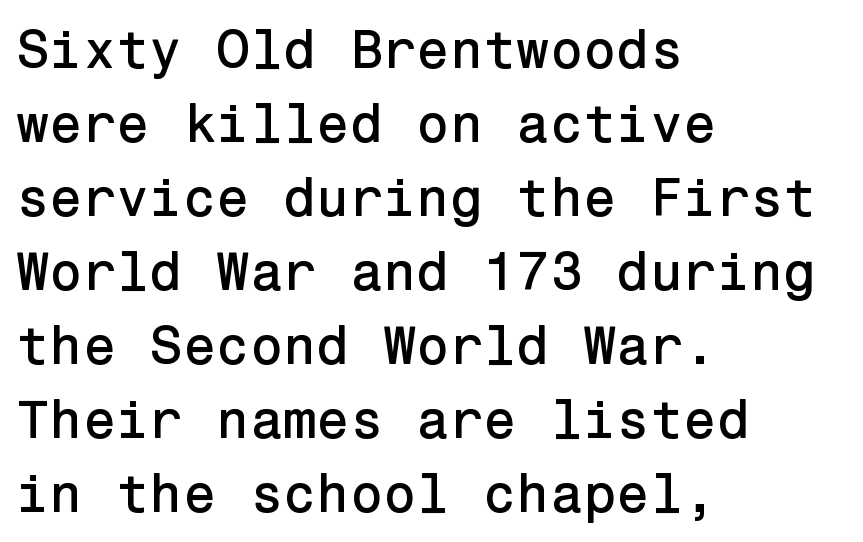
Q: Is the text italic (slanted)? A: No, it is upright.
Q: Is the typeface a serif or a sans-serif typeface? A: Sans-serif.
Q: Is the text underlined? A: No.
Q: How is the paragraph aligned? A: Left-aligned.
Q: Is the spacing between letters normal or unusually wide? A: Normal.
Q: Is the spacing between lines tight, normal or loose? A: Normal.
Q: Width (condensed, normal, or wide)? A: Normal.
Q: Stroke contrast? A: Low.
Q: x-height? A: Medium.
